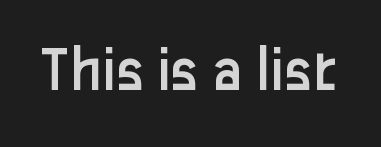
The image shows 66 px regular-weight sans-serif type, upright; set normal letter spacing, not underlined; low stroke contrast and a medium x-height.
